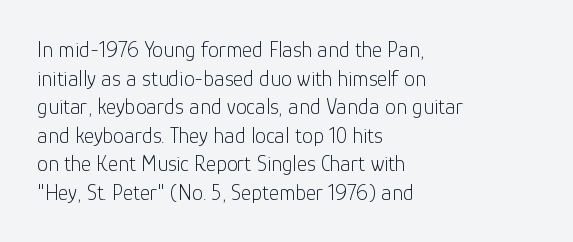
{"italic": "no", "bold": "no", "underline": "no", "align": "left", "line_spacing": "normal", "line_spacing_ratio": 1.3, "letter_spacing": "normal", "letter_spacing_em": 0.0, "glyph_px": 22}
